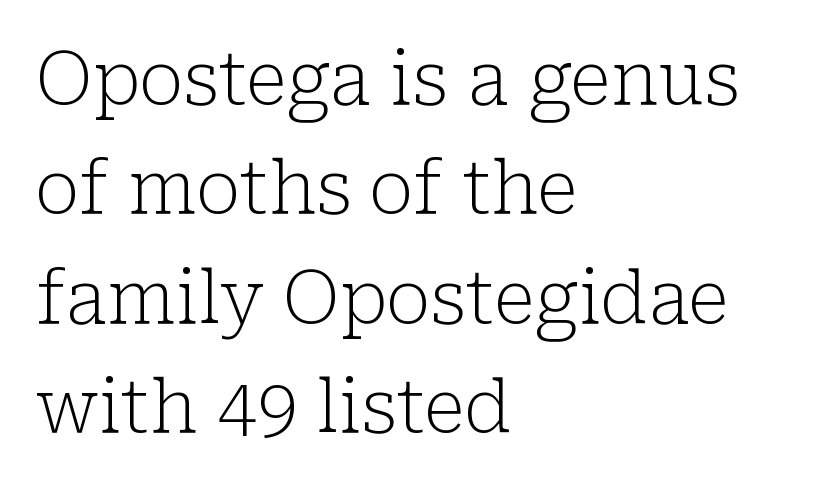
Each row of text sits above clean, open space. The type is set solid horizontally, with unmodified tracking. The designer went with a serif here, giving each stem small feet. The axis of the letterforms is exactly vertical. These lines stack with their left ends in a neat column. Summary of weight: not heavy and not bold.
